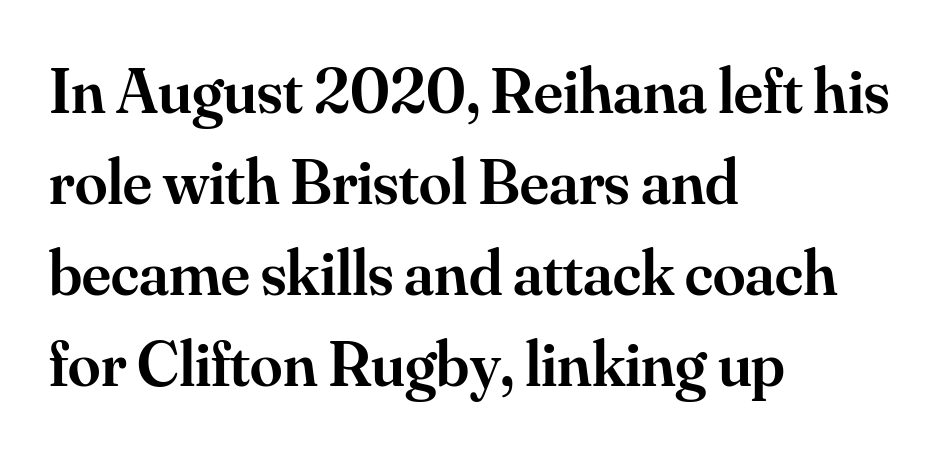
{"serif": "yes", "italic": "no", "bold": "semi", "weight": "semibold", "width": "normal", "stroke_contrast": "medium", "x_height": "small", "monospaced": "no", "underline": "no", "align": "left", "line_spacing": "normal", "line_spacing_ratio": 1.4, "letter_spacing": "normal", "letter_spacing_em": 0.0, "glyph_px": 65}
